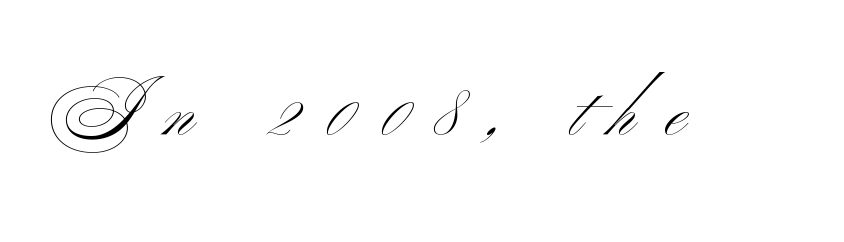
Q: Is the text bold? A: No.
Q: Is the typeface a serif or a sans-serif typeface? A: Sans-serif.
Q: Is the text underlined? A: No.
Q: Is the spacing between letters normal or unusually wide? A: Unusually wide.
Q: Width (condensed, normal, or wide)? A: Wide.
Q: Stroke contrast? A: Medium.
Q: x-height? A: Small.
Q: Monospaced? A: No.
